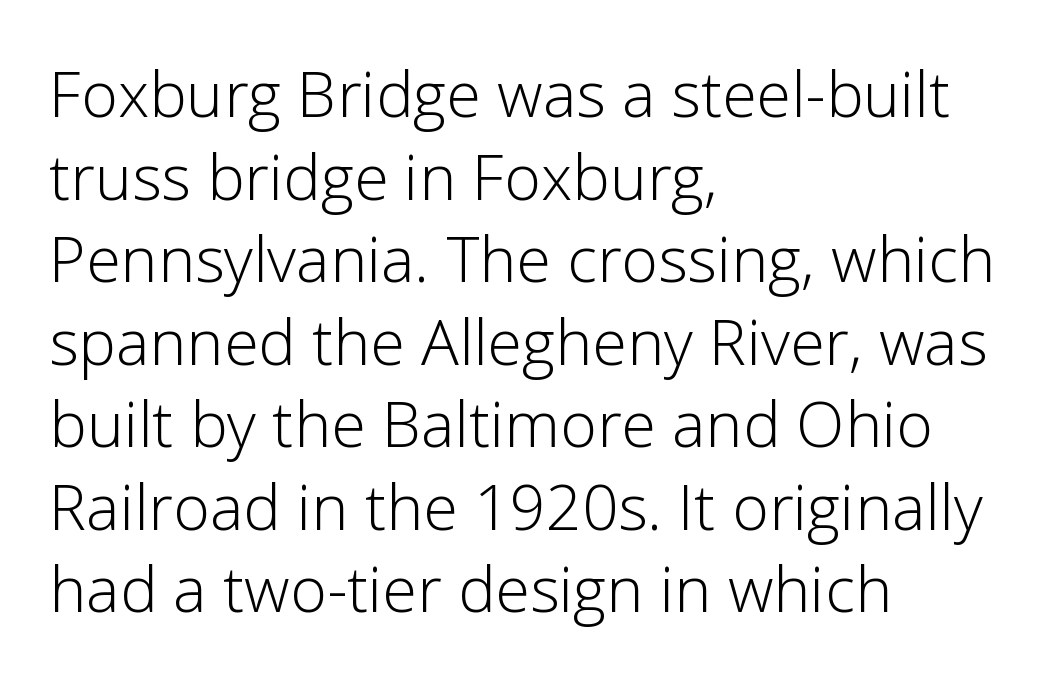
Q: Is the text bold? A: No.
Q: Is the text italic (slanted)? A: No, it is upright.
Q: Is the typeface a serif or a sans-serif typeface? A: Sans-serif.
Q: Is the text underlined? A: No.
Q: How is the paragraph aligned? A: Left-aligned.
Q: Is the spacing between letters normal or unusually wide? A: Normal.
Q: Is the spacing between lines tight, normal or loose? A: Normal.
Q: Width (condensed, normal, or wide)? A: Normal.
Q: Stroke contrast? A: Low.
Q: x-height? A: Medium.
Q: Monospaced? A: No.
